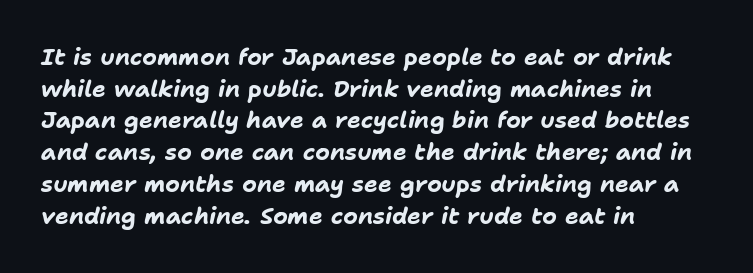
Strokes here are thick enough to call this a true bold. Rule under the text: the space is simply empty. Students, note that the glyphs here touch the page at normal intervals. Short and long lines alike share a common starting point at left.
